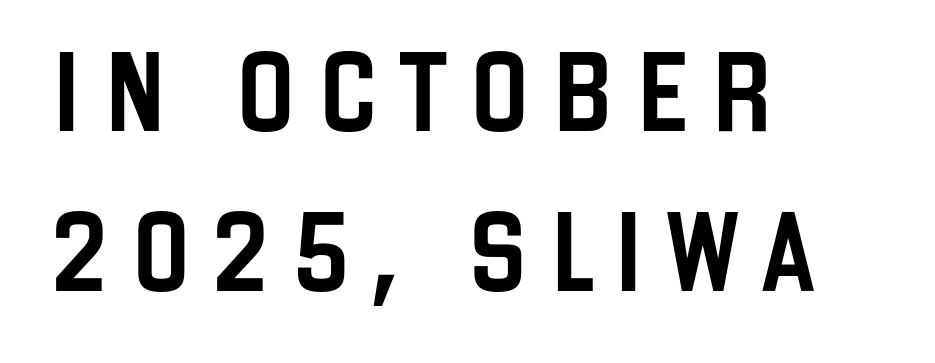
Q: Is the text italic (slanted)? A: No, it is upright.
Q: Is the typeface a serif or a sans-serif typeface? A: Sans-serif.
Q: Is the text underlined? A: No.
Q: How is the paragraph aligned? A: Left-aligned.
Q: Is the spacing between letters normal or unusually wide? A: Unusually wide.
Q: Is the spacing between lines tight, normal or loose? A: Loose.
Q: Width (condensed, normal, or wide)? A: Condensed.
Q: Stroke contrast? A: Low.
Q: x-height? A: Large.
Q: Monospaced? A: No.
